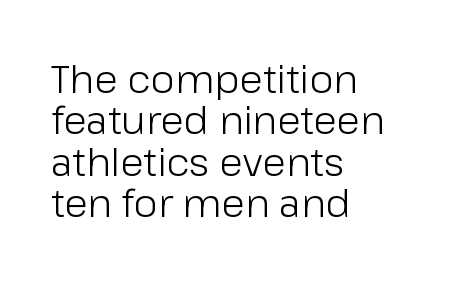
The image shows 39 px light sans-serif type, upright; set left-aligned, tight line spacing (1.06x), normal letter spacing, not underlined; low stroke contrast and a medium x-height.
